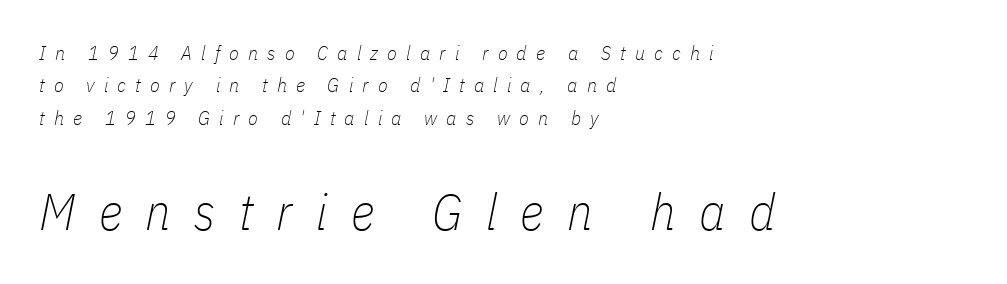
The image shows 51 px thin, condensed type, italic (leaning right); set left-aligned, normal line spacing (1.62x), unusually wide letter spacing (+0.46 em), not underlined; the second (bottom) block is 2.55x larger; low stroke contrast and a medium x-height.
